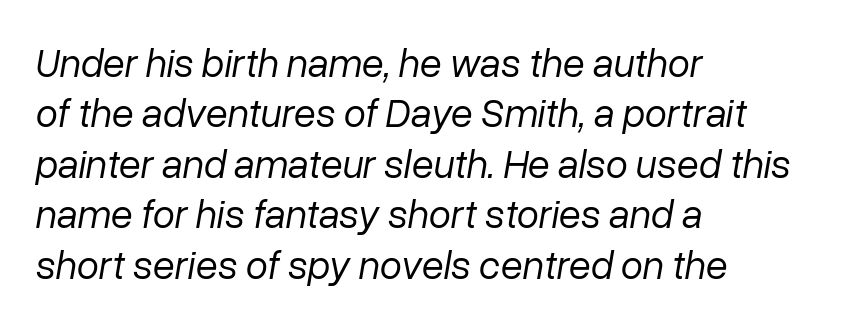
Honestly, the letter spacing is just normal — you wouldn't notice it. The leading is moderate, giving the passage an even texture. You can tell it's italic because the verticals aren't actually vertical. Plain, unruled lines of type. The face used here is proportionally spaced, like ordinary book or web type.
